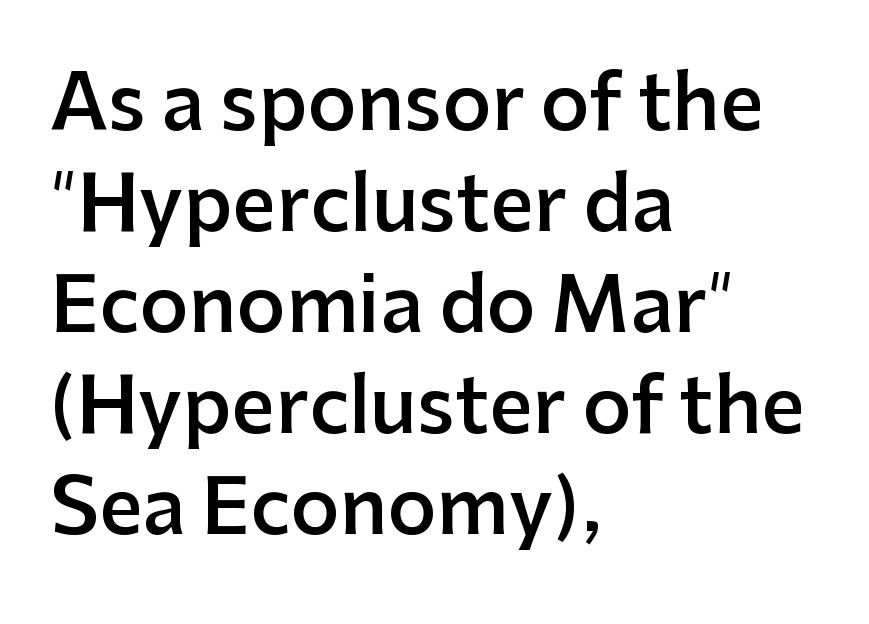
{"serif": "no", "italic": "no", "bold": "semi", "weight": "semibold", "width": "normal", "stroke_contrast": "low", "x_height": "medium", "monospaced": "no", "underline": "no", "align": "left", "line_spacing": "normal", "line_spacing_ratio": 1.33, "letter_spacing": "normal", "letter_spacing_em": 0.0, "glyph_px": 76}
